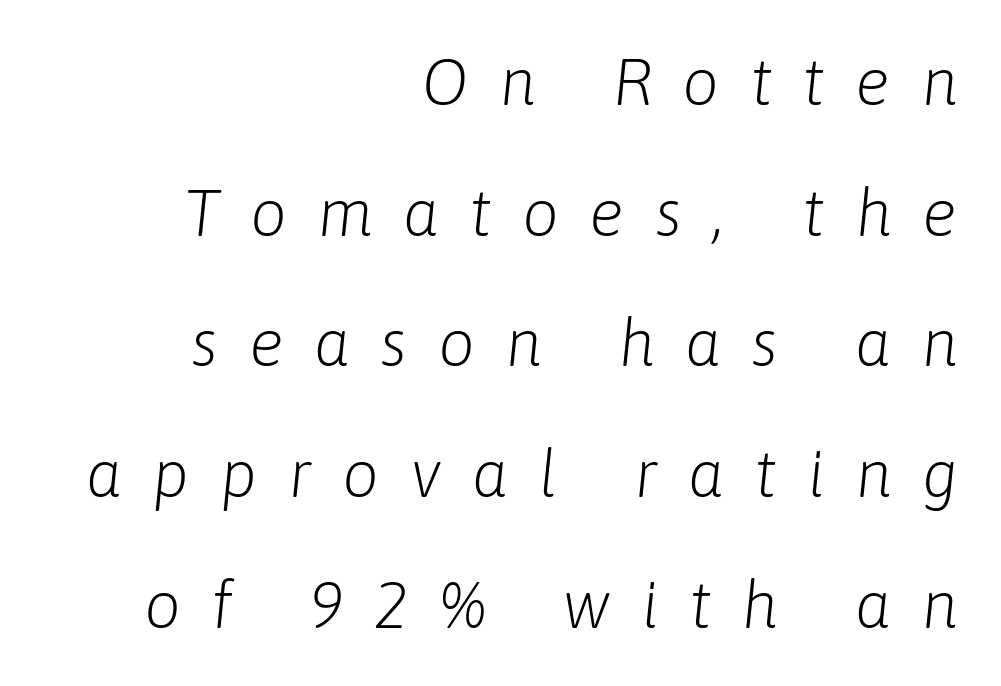
{"italic": "yes", "lean": "right", "slant_degrees": 6, "bold": "no", "weight": "light", "width": "normal", "stroke_contrast": "low", "x_height": "medium", "monospaced": "no", "underline": "no", "align": "right", "line_spacing": "loose", "line_spacing_ratio": 2.01, "letter_spacing": "wide", "letter_spacing_em": 0.47, "glyph_px": 65}
